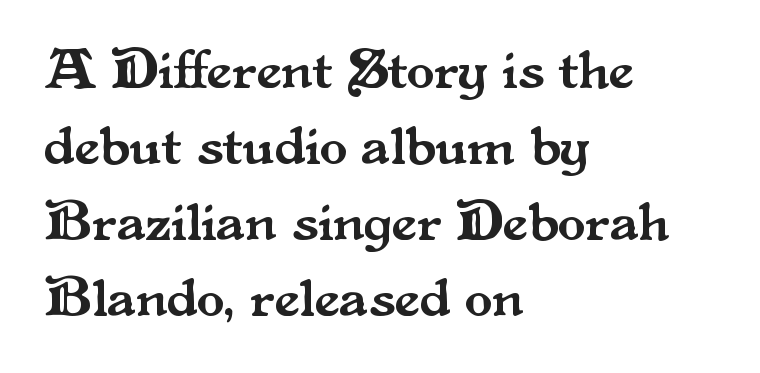
{"serif": "yes", "italic": "no", "width": "normal", "stroke_contrast": "medium", "x_height": "small", "monospaced": "no", "underline": "no", "align": "left", "line_spacing": "normal", "line_spacing_ratio": 1.36, "letter_spacing": "normal", "letter_spacing_em": 0.0, "glyph_px": 56}
